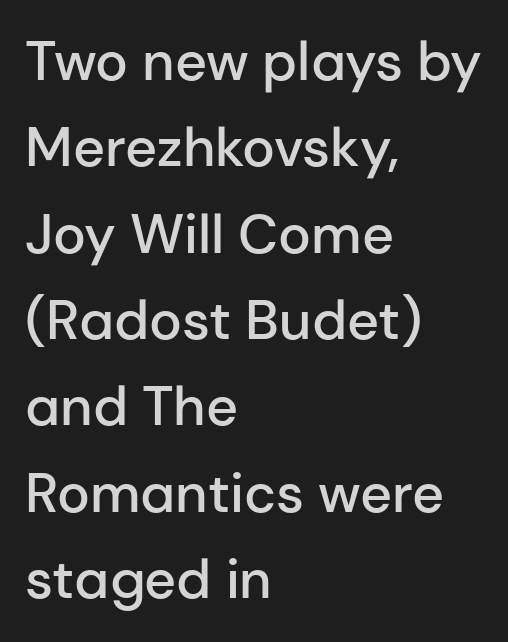
{"serif": "no", "italic": "no", "bold": "semi", "weight": "semibold", "width": "normal", "stroke_contrast": "low", "x_height": "medium", "monospaced": "no", "underline": "no", "align": "left", "line_spacing": "normal", "line_spacing_ratio": 1.57, "letter_spacing": "normal", "letter_spacing_em": 0.0, "glyph_px": 55}
